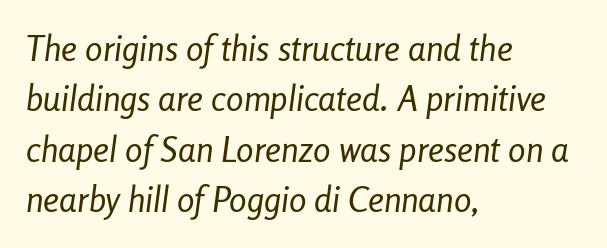
The image shows 35 px regular-weight, condensed type, italic (leaning right); set left-aligned, normal line spacing (1.44x), normal letter spacing, not underlined; low stroke contrast and a medium x-height.
